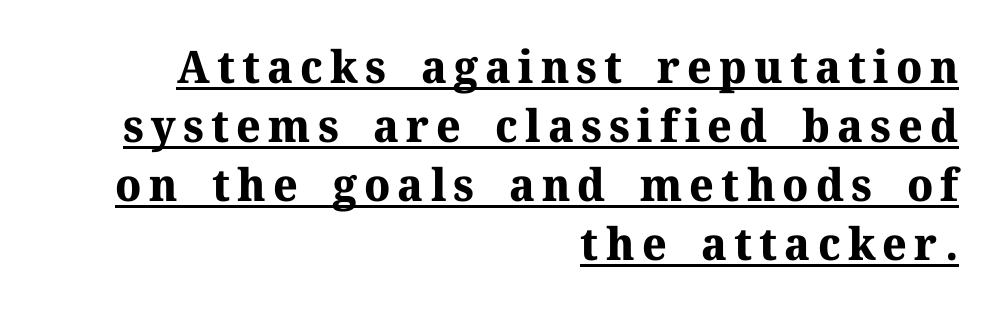
The image shows 45 px bold serif type, upright; set right-aligned, normal line spacing (1.31x), underlined; medium stroke contrast and a medium x-height.
